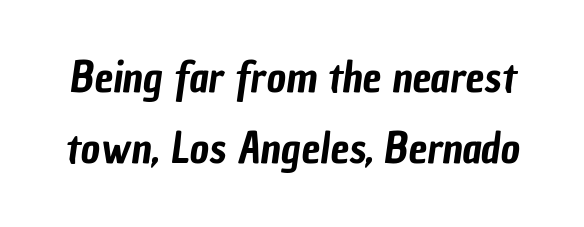
The image shows 42 px condensed sans-serif type; set normal line spacing (1.7x), normal letter spacing, not underlined; low stroke contrast and a medium x-height.
